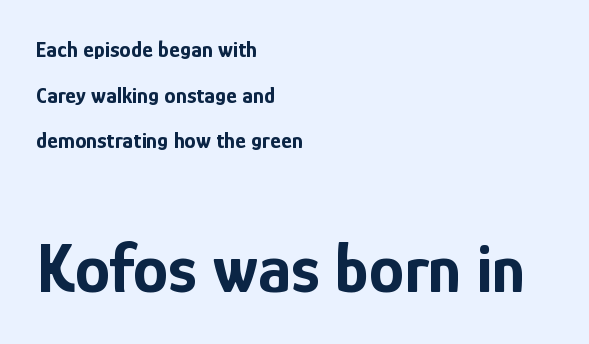
This is the regular roman posture of the typeface. Caption: upper text group reduced, lower text group enlarged. Anything drawn beneath the words? Only blank space. Students, observe: this is what heavily led, spacious text looks like. The text was rendered using a sans face with plain stroke endings. The glyphs have the mass of a bold cut.
